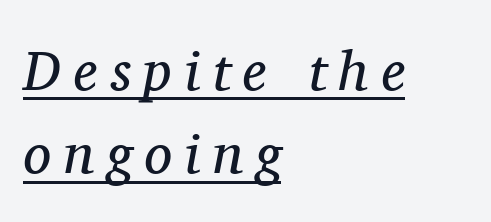
Italic? Definitely — the glyphs are oblique. Glance below the letters and you will spot a drawn line. The rendering anchors every line to the left-hand side. Letters have the restrained weight of plain body copy at most.
